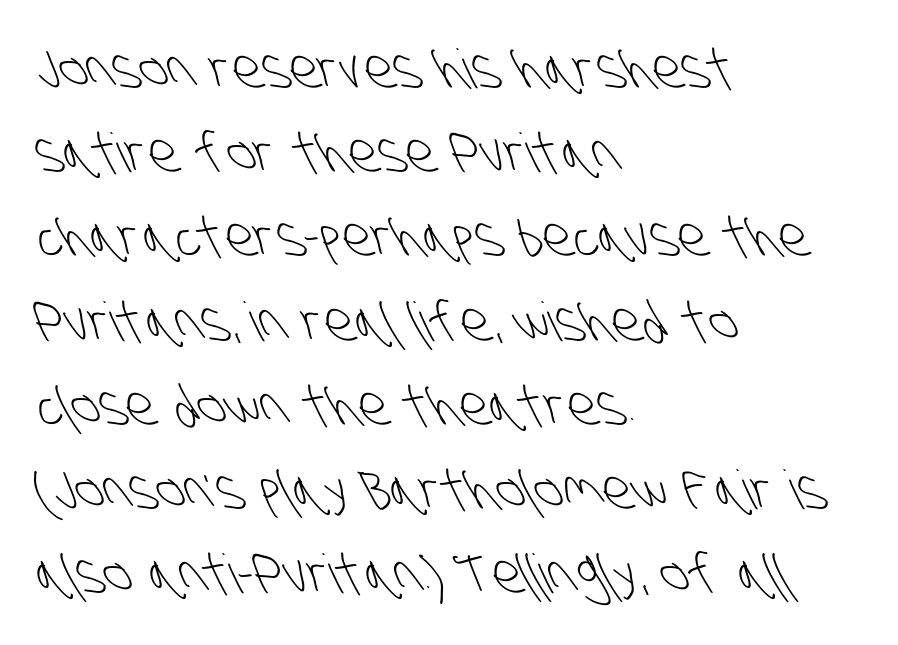
Q: Is the text bold? A: No.
Q: Is the typeface a serif or a sans-serif typeface? A: Sans-serif.
Q: Is the text underlined? A: No.
Q: How is the paragraph aligned? A: Left-aligned.
Q: Is the spacing between letters normal or unusually wide? A: Normal.
Q: Is the spacing between lines tight, normal or loose? A: Normal.
Q: Width (condensed, normal, or wide)? A: Condensed.
Q: Stroke contrast? A: Low.
Q: x-height? A: Large.
Q: Monospaced? A: No.
